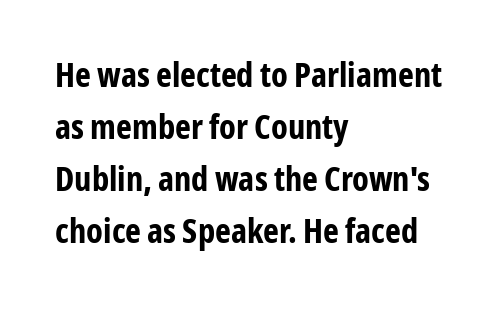
Q: Is the text bold? A: Yes.
Q: Is the text italic (slanted)? A: No, it is upright.
Q: Is the typeface a serif or a sans-serif typeface? A: Sans-serif.
Q: Is the text underlined? A: No.
Q: How is the paragraph aligned? A: Left-aligned.
Q: Is the spacing between letters normal or unusually wide? A: Normal.
Q: Is the spacing between lines tight, normal or loose? A: Normal.
Q: Width (condensed, normal, or wide)? A: Condensed.
Q: Stroke contrast? A: Low.
Q: x-height? A: Medium.
Q: Monospaced? A: No.
